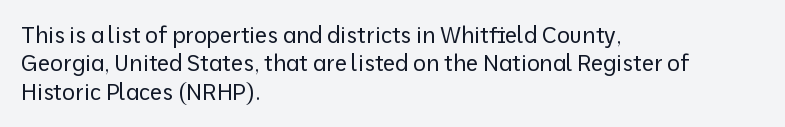
Rule under the text: the space is simply empty. Honestly, the letter spacing is just normal — you wouldn't notice it. The font's upright variant was chosen for this text. The strokes are not fattened; the text isn't bold. Layout note: lines flush left. The designer left line spacing at the default.
